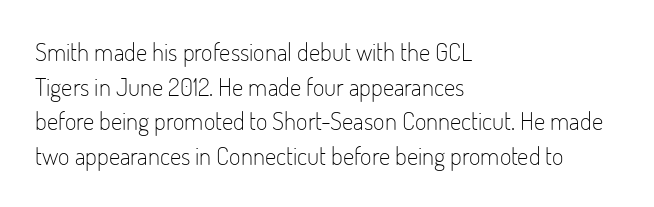
Q: Is the text bold? A: No.
Q: Is the text italic (slanted)? A: No, it is upright.
Q: Is the text underlined? A: No.
Q: How is the paragraph aligned? A: Left-aligned.
Q: Is the spacing between letters normal or unusually wide? A: Normal.
Q: Is the spacing between lines tight, normal or loose? A: Normal.
